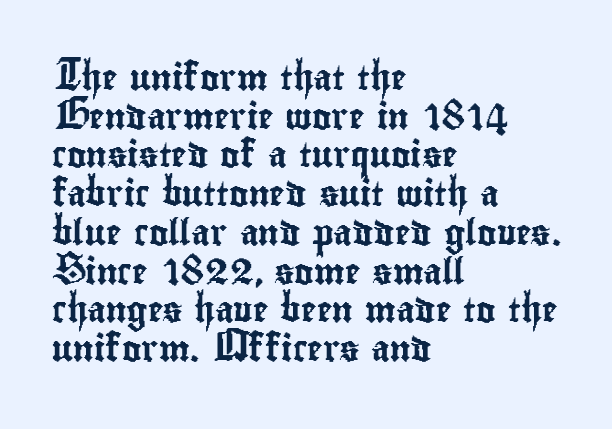
Q: Is the text italic (slanted)? A: No, it is upright.
Q: Is the text underlined? A: No.
Q: How is the paragraph aligned? A: Left-aligned.
Q: Is the spacing between letters normal or unusually wide? A: Normal.
Q: Is the spacing between lines tight, normal or loose? A: Normal.
